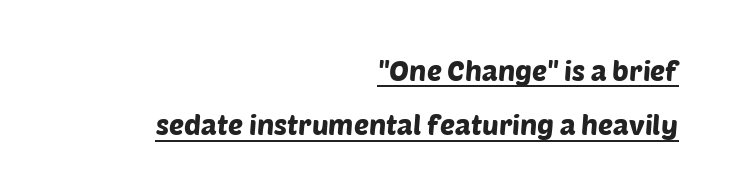
The face used here is proportionally spaced, like ordinary book or web type. A rule runs beneath these lines of type. Leftover space on each line is placed entirely before the opening word. The designer went with a sans here, leaving each stem footless. Characters follow at the spacing the type designer built in. This sample trades compactness for vertical openness between lines.
